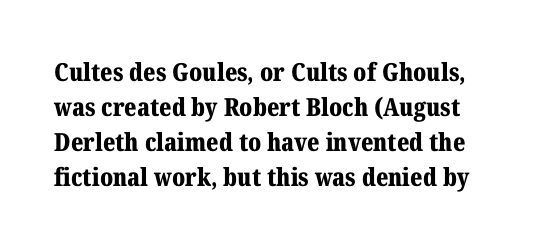
{"italic": "no", "bold": "yes", "underline": "no", "line_spacing": "normal", "line_spacing_ratio": 1.4, "letter_spacing": "normal", "letter_spacing_em": 0.0, "glyph_px": 25}
